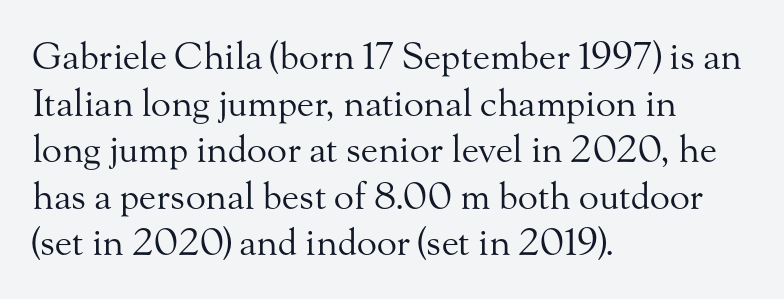
The image shows 37 px regular-weight serif type, upright; set left-aligned, normal line spacing (1.26x), normal letter spacing, not underlined; medium stroke contrast and a small x-height.
